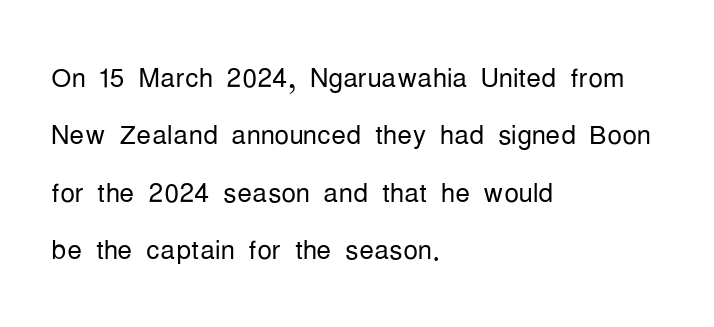
{"serif": "no", "italic": "no", "bold": "no", "weight": "light", "width": "condensed", "stroke_contrast": "low", "x_height": "medium", "monospaced": "no", "underline": "no", "align": "left", "line_spacing": "normal", "line_spacing_ratio": 1.55, "letter_spacing": "normal", "letter_spacing_em": 0.0, "glyph_px": 37}
